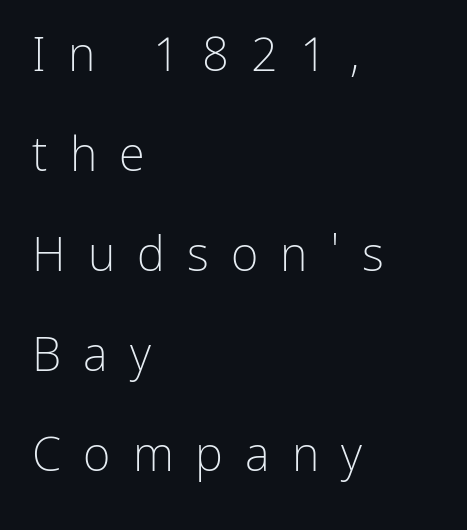
No heavy texture on the line: the type isn't bold. I'd call this a sans setting — the letters go barefoot. The specimen reads as upright at a glance. The strip under each line holds only bare page. Here the designer chose a conventional face with non-uniform glyph widths.
